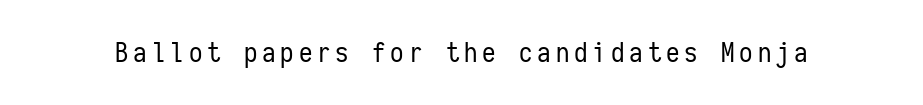
The space directly below the letters is spotless. The letters look calm and open, with moderate or lighter stems. Notice how the stems are strictly vertical — no italics here.
